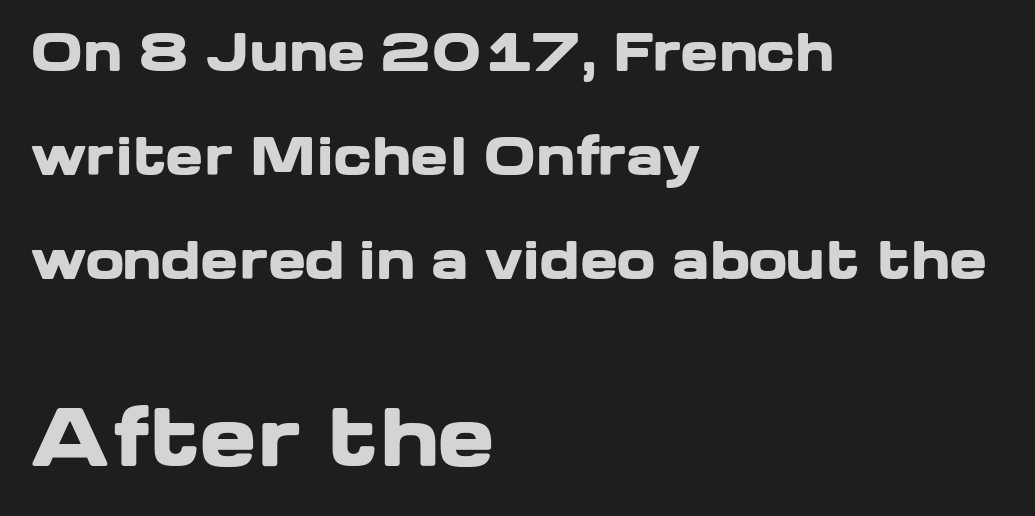
The image shows 77 px heavy, wide sans-serif type, upright; set left-aligned, loose line spacing (2.04x), normal letter spacing, not underlined; the second (bottom) block is 1.51x larger; low stroke contrast and a medium x-height.
